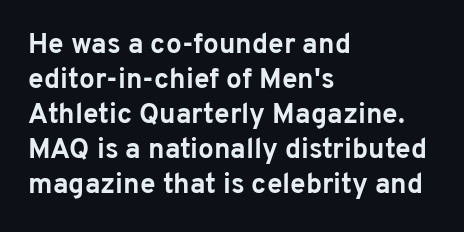
Q: Is the text bold? A: Yes.
Q: Is the text italic (slanted)? A: No, it is upright.
Q: Is the typeface a serif or a sans-serif typeface? A: Sans-serif.
Q: Is the text underlined? A: No.
Q: How is the paragraph aligned? A: Left-aligned.
Q: Is the spacing between letters normal or unusually wide? A: Normal.
Q: Is the spacing between lines tight, normal or loose? A: Normal.
Q: Width (condensed, normal, or wide)? A: Normal.
Q: Stroke contrast? A: Low.
Q: x-height? A: Medium.
Q: Monospaced? A: No.
